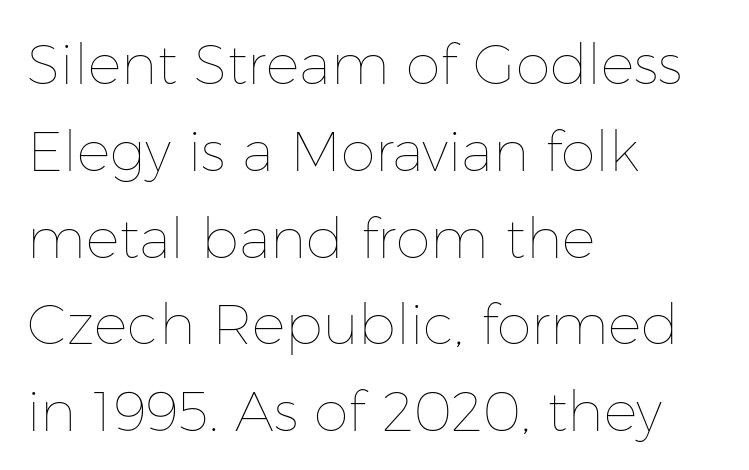
Q: Is the text bold? A: No.
Q: Is the text italic (slanted)? A: No, it is upright.
Q: Is the text underlined? A: No.
Q: How is the paragraph aligned? A: Left-aligned.
Q: Is the spacing between letters normal or unusually wide? A: Normal.
Q: Is the spacing between lines tight, normal or loose? A: Normal.
Q: Width (condensed, normal, or wide)? A: Normal.
Q: Stroke contrast? A: Low.
Q: x-height? A: Medium.
Q: Monospaced? A: No.
